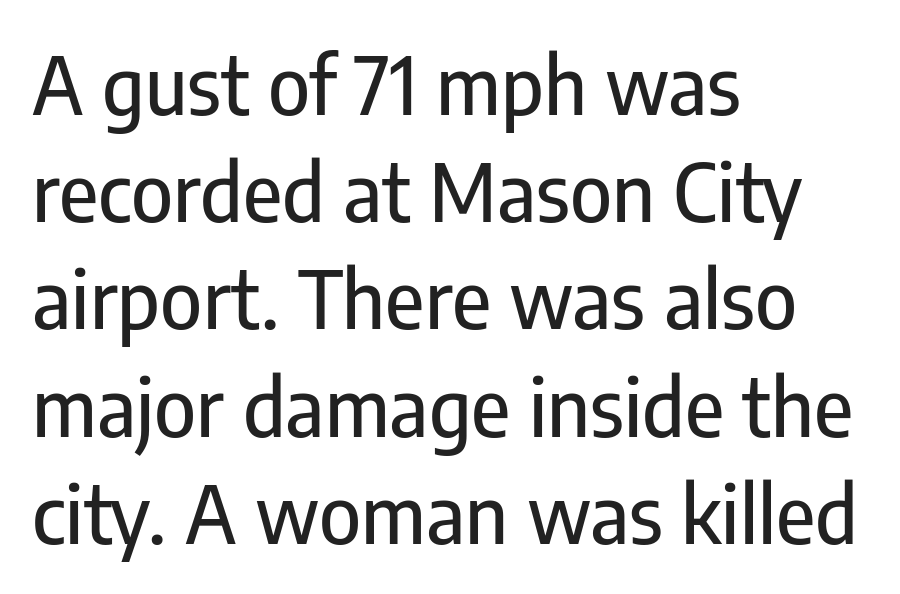
You can tell it's not italic because the verticals are truly vertical. Every row of glyphs begins at an identical x-position on the left. The passage shown is typed in a proportional face where columns would drift. No extra tracking has been applied to these lines.
